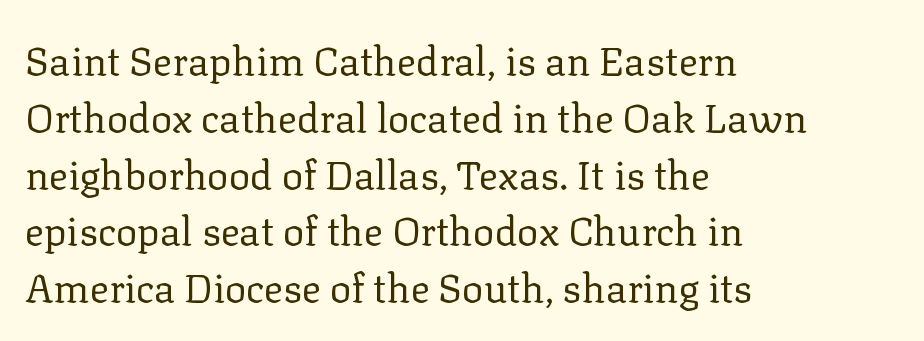
The image shows 40 px regular-weight serif type, upright; set left-aligned, normal line spacing (1.42x), normal letter spacing, not underlined; low stroke contrast and a medium x-height.
